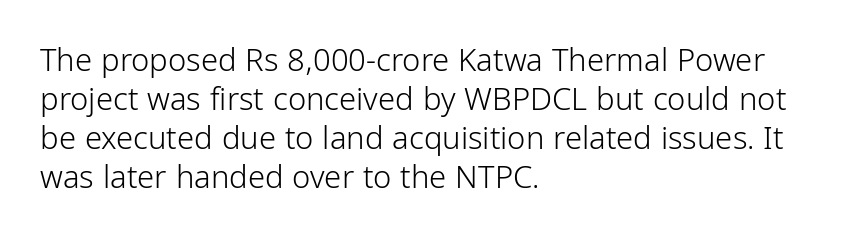
The image shows 31 px light, condensed sans-serif type, upright; set left-aligned, normal line spacing (1.26x), normal letter spacing, not underlined; low stroke contrast and a medium x-height.
